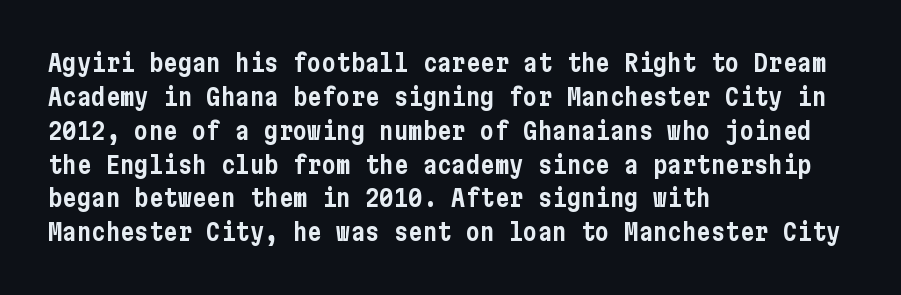
Here the glyphs are tracked normally, forming tight word shapes. A typesetter would call this leading conventional body-copy spacing. Descenders hang freely into open space. Typeset ragged right — the left edge is the straight one. Posture: upright roman.
